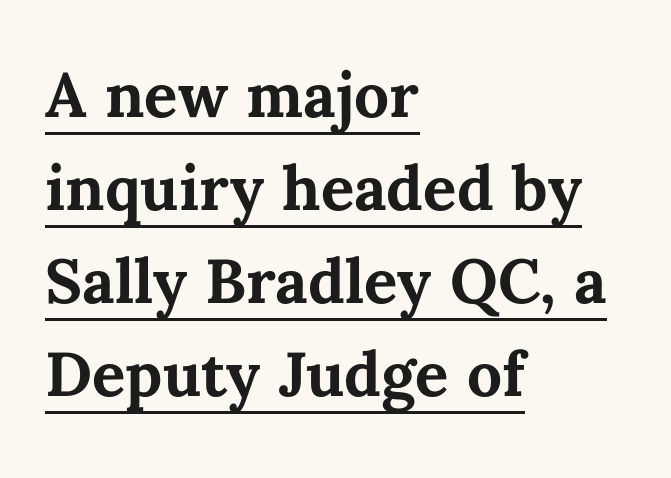
No extra tracking has been applied to these lines. Short and long lines alike share a common starting point at left. Regular leading. The specimen includes a rule beneath the text block's lines. Its strokes are broad and dark, the hallmark of bold type.
